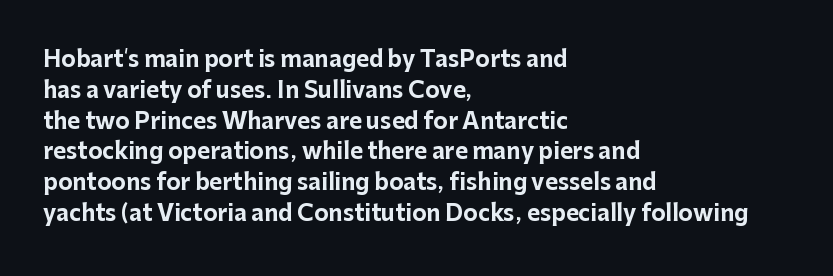
Q: Is the text bold? A: Yes.
Q: Is the text italic (slanted)? A: No, it is upright.
Q: Is the text underlined? A: No.
Q: How is the paragraph aligned? A: Left-aligned.
Q: Is the spacing between letters normal or unusually wide? A: Normal.
Q: Is the spacing between lines tight, normal or loose? A: Normal.
